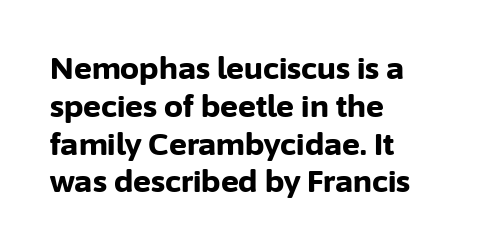
The image shows 30 px bold sans-serif type, upright; set left-aligned, normal line spacing (1.26x), normal letter spacing, not underlined; low stroke contrast and a medium x-height.
